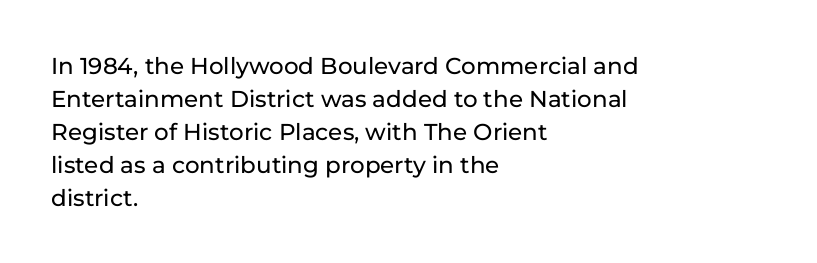
The image shows 23 px text type, upright; set left-aligned, normal line spacing (1.43x), normal letter spacing, not underlined.
